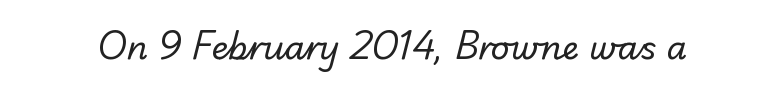
Q: Is the text bold? A: No.
Q: Is the typeface a serif or a sans-serif typeface? A: Sans-serif.
Q: Is the text underlined? A: No.
Q: Is the spacing between letters normal or unusually wide? A: Normal.
Q: Width (condensed, normal, or wide)? A: Normal.
Q: Stroke contrast? A: Low.
Q: x-height? A: Small.
Q: Monospaced? A: No.
